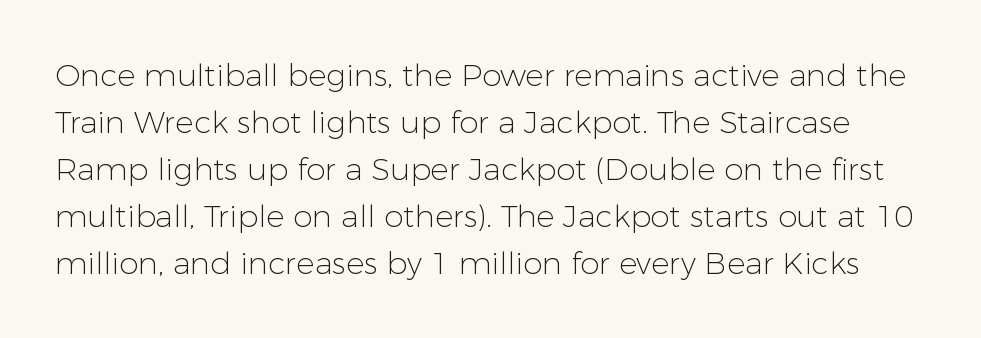
Observe the absence of serifs on each vertical stroke in this sample. The type is set solid horizontally, with unmodified tracking. Note the varied advance widths — an 'i' is clearly narrower than an 'm'. The words here are not underlined. The rendering uses a moderate line-height, typical for paragraphs. No letter is thick-stroked: the sample isn't bold.
